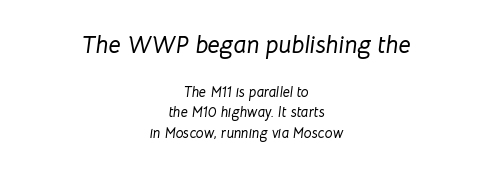
The image shows 24 px text type, italic (leaning right); set centered, normal line spacing (1.45x), normal letter spacing, not underlined; the first (top) block is 1.71x larger.
